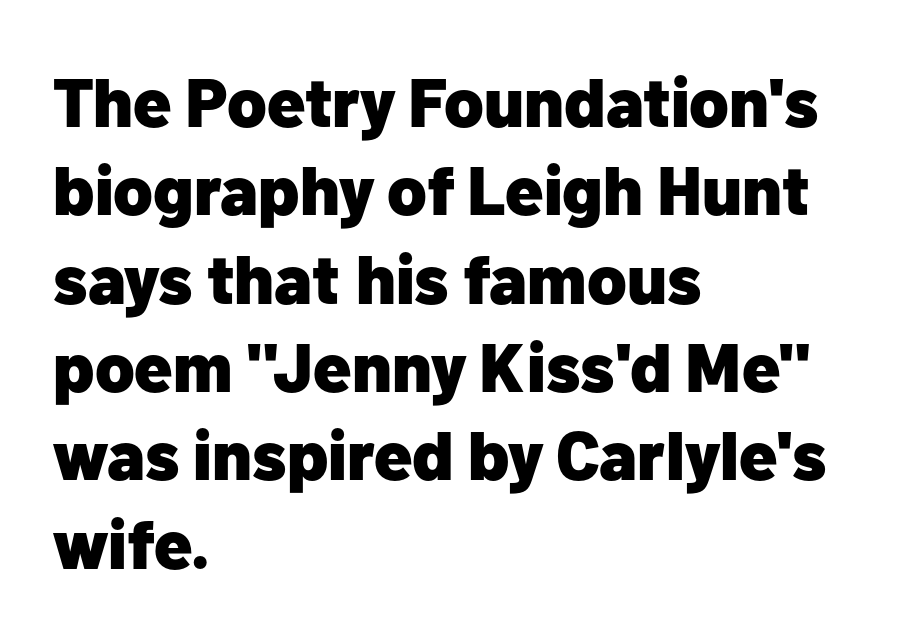
{"serif": "no", "italic": "no", "bold": "yes", "weight": "heavy", "width": "normal", "stroke_contrast": "low", "x_height": "medium", "monospaced": "no", "underline": "no", "align": "left", "line_spacing": "normal", "line_spacing_ratio": 1.28, "letter_spacing": "normal", "letter_spacing_em": 0.0, "glyph_px": 69}
